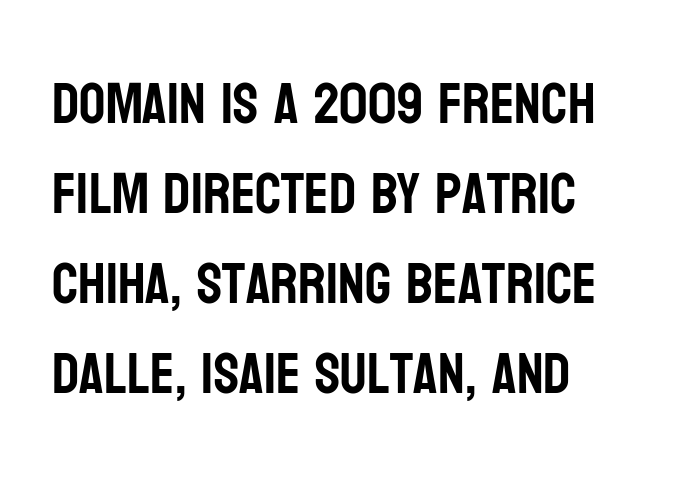
Q: Is the text italic (slanted)? A: No, it is upright.
Q: Is the typeface a serif or a sans-serif typeface? A: Sans-serif.
Q: Is the text underlined? A: No.
Q: How is the paragraph aligned? A: Left-aligned.
Q: Is the spacing between letters normal or unusually wide? A: Normal.
Q: Is the spacing between lines tight, normal or loose? A: Normal.
Q: Width (condensed, normal, or wide)? A: Condensed.
Q: Stroke contrast? A: Low.
Q: x-height? A: Large.
Q: Monospaced? A: No.
